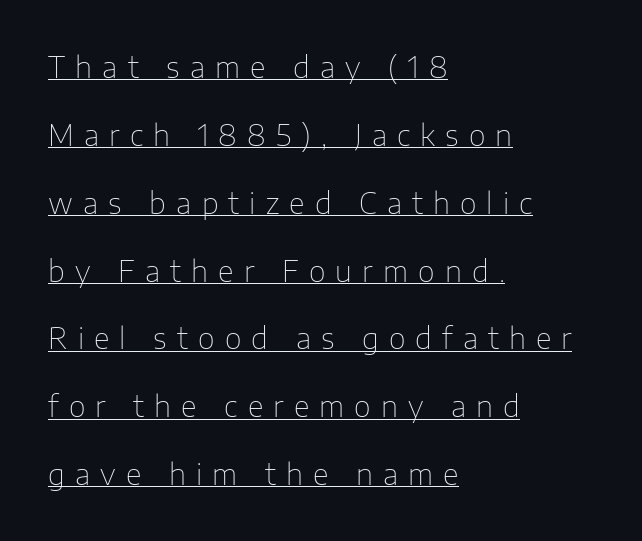
{"serif": "no", "italic": "no", "bold": "no", "weight": "thin", "width": "normal", "stroke_contrast": "low", "x_height": "medium", "monospaced": "no", "underline": "yes", "align": "left", "line_spacing": "loose", "line_spacing_ratio": 2.34, "letter_spacing": "wide", "letter_spacing_em": 0.35, "glyph_px": 29}
